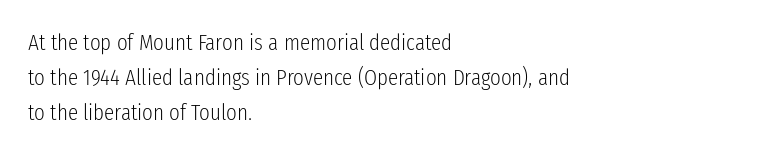
Weight: not bold — regular or lighter. The typesetter chose a ragged-right arrangement here. Each new line begins a customary step beneath the previous one. You could call the tracking neutral — neither tight nor loose. Only glyphs here, with clear space below each row. You can tell it's not italic because the verticals are truly vertical.
